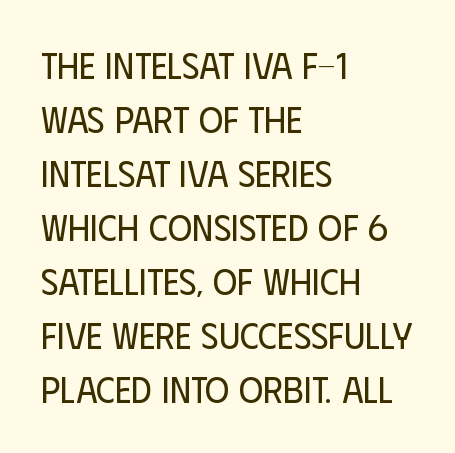
{"serif": "no", "italic": "no", "bold": "no", "weight": "regular", "width": "condensed", "stroke_contrast": "low", "x_height": "large", "monospaced": "no", "underline": "no", "align": "left", "line_spacing": "normal", "line_spacing_ratio": 1.46, "letter_spacing": "normal", "letter_spacing_em": 0.0, "glyph_px": 37}
